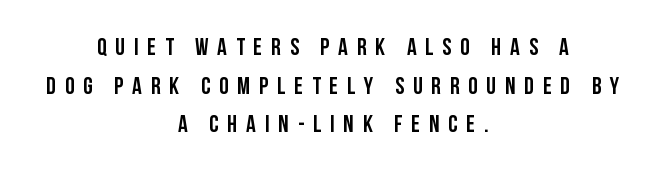
The image shows 24 px text type, upright; set centered, normal line spacing (1.61x), unusually wide letter spacing (+0.37 em), not underlined.
